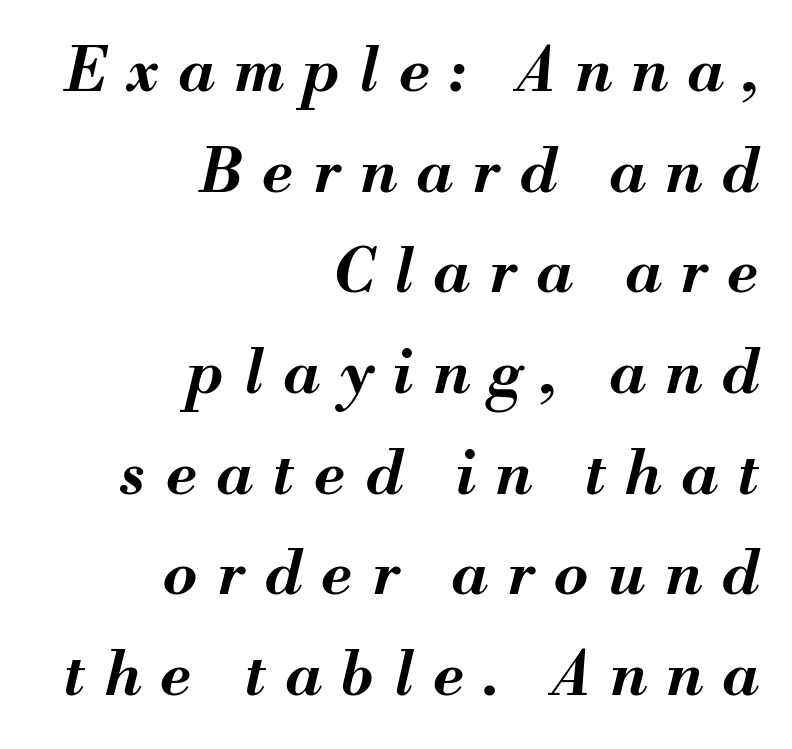
Q: Is the text bold? A: Yes.
Q: Is the text italic (slanted)? A: Yes, it leans right by about 13 degrees.
Q: Is the text underlined? A: No.
Q: How is the paragraph aligned? A: Right-aligned.
Q: Is the spacing between letters normal or unusually wide? A: Unusually wide.
Q: Is the spacing between lines tight, normal or loose? A: Normal.
Q: Width (condensed, normal, or wide)? A: Normal.
Q: Stroke contrast? A: Medium.
Q: x-height? A: Small.
Q: Monospaced? A: No.
